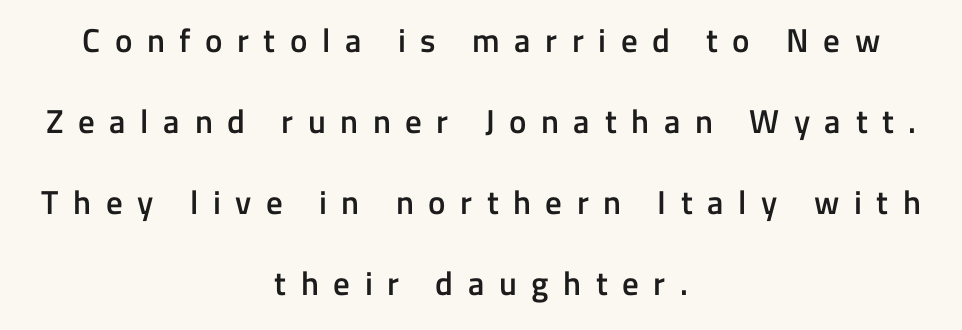
{"serif": "no", "italic": "no", "bold": "semi", "weight": "semibold", "width": "normal", "stroke_contrast": "low", "x_height": "medium", "monospaced": "no", "underline": "no", "align": "center", "line_spacing": "loose", "line_spacing_ratio": 2.45, "letter_spacing": "wide", "letter_spacing_em": 0.44, "glyph_px": 33}
